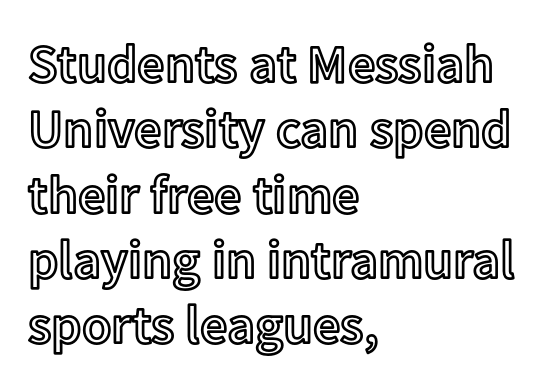
The image shows 54 px text type, upright; set left-aligned, line spacing 1.21x, normal letter spacing, not underlined; a medium x-height.
